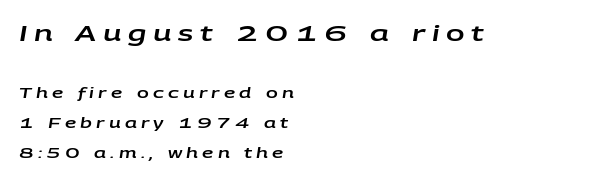
Q: Is the text italic (slanted)? A: Yes, it leans right by about 9 degrees.
Q: Is the text underlined? A: No.
Q: How is the paragraph aligned? A: Left-aligned.
Q: Is the spacing between letters normal or unusually wide? A: Unusually wide.
Q: Is the spacing between lines tight, normal or loose? A: Loose.
Q: Which block of text is set in a larger size, the first (top) or the second (bottom)? A: The first (top) one.
